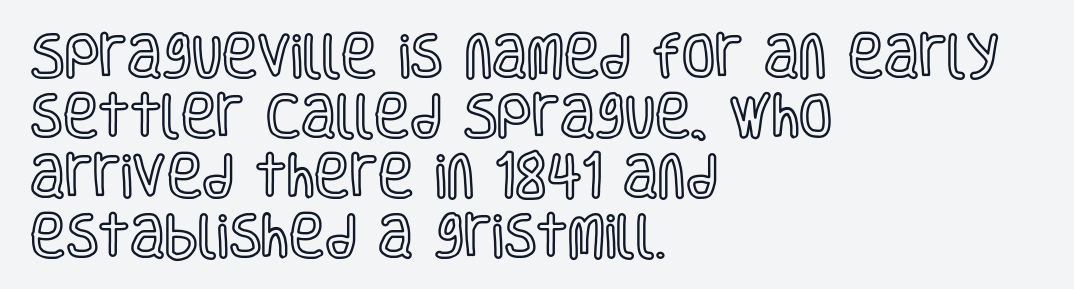
{"italic": "no", "width": "condensed", "x_height": "large", "monospaced": "no", "underline": "no", "align": "left", "line_spacing": "normal", "line_spacing_ratio": 1.25, "letter_spacing": "normal", "letter_spacing_em": 0.0, "glyph_px": 48}
